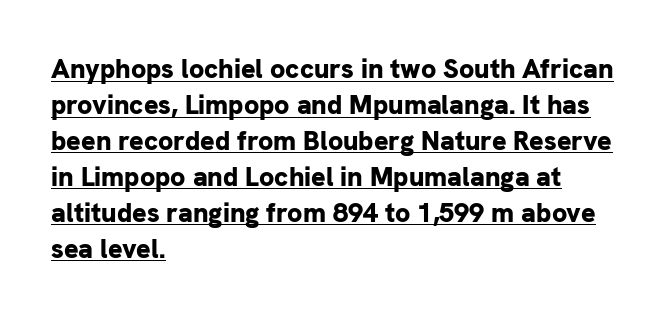
The image shows 27 px bold type, upright; set left-aligned, normal line spacing (1.33x), normal letter spacing, underlined.
